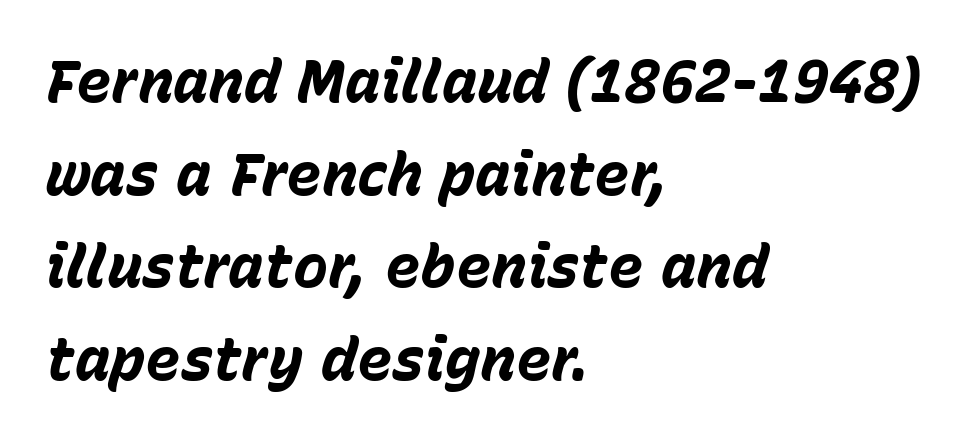
Q: Is the text bold? A: Yes.
Q: Is the text italic (slanted)? A: Yes, it leans right by about 15 degrees.
Q: Is the text underlined? A: No.
Q: How is the paragraph aligned? A: Left-aligned.
Q: Is the spacing between letters normal or unusually wide? A: Normal.
Q: Is the spacing between lines tight, normal or loose? A: Normal.
Q: Width (condensed, normal, or wide)? A: Normal.
Q: Stroke contrast? A: Low.
Q: x-height? A: Medium.
Q: Monospaced? A: No.
